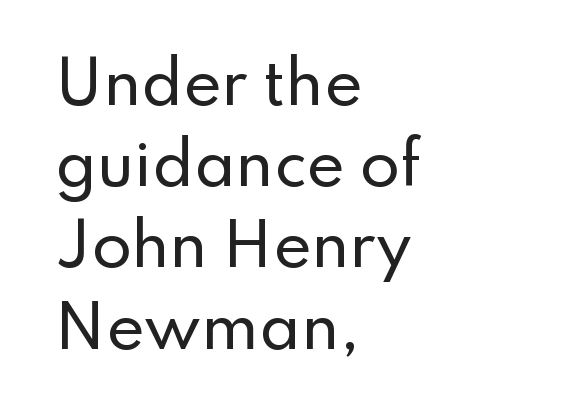
Q: Is the text italic (slanted)? A: No, it is upright.
Q: Is the typeface a serif or a sans-serif typeface? A: Sans-serif.
Q: Is the text underlined? A: No.
Q: How is the paragraph aligned? A: Left-aligned.
Q: Is the spacing between letters normal or unusually wide? A: Normal.
Q: Is the spacing between lines tight, normal or loose? A: Normal.
Q: Width (condensed, normal, or wide)? A: Normal.
Q: Stroke contrast? A: Low.
Q: x-height? A: Small.
Q: Monospaced? A: No.
